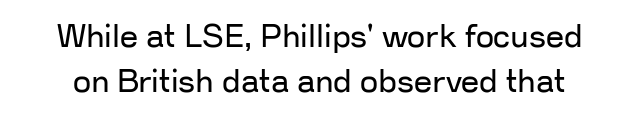
The image shows 32 px regular-weight sans-serif type, upright; set normal line spacing (1.42x), normal letter spacing, not underlined; low stroke contrast and a medium x-height.
